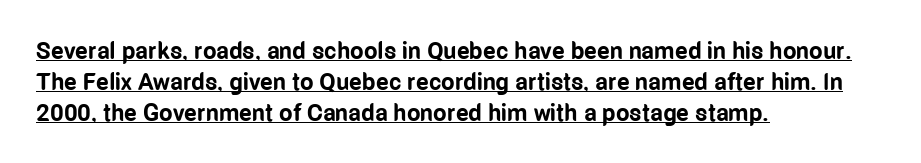
Vertical spacing — default. As a designer I'd log this as weight 700, bold. Rendered with straight, roman letterforms. Caption: standard tracking, unaltered. Reading down the block, your eye returns to a fixed left position each line. Students, observe the line beneath the letters — that is underlining.
